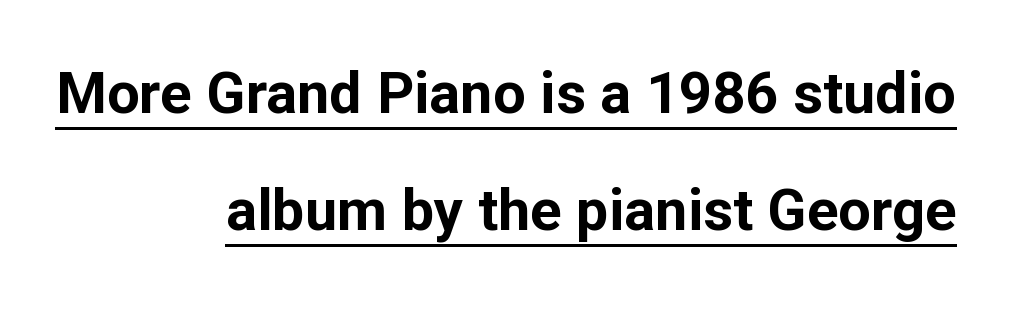
Interline gaps are noticeably wide in this sample. The line texture is even and compact thanks to regular tracking. The glyphs in this specimen are sans serif. Every character sits straight up, as roman type does.
